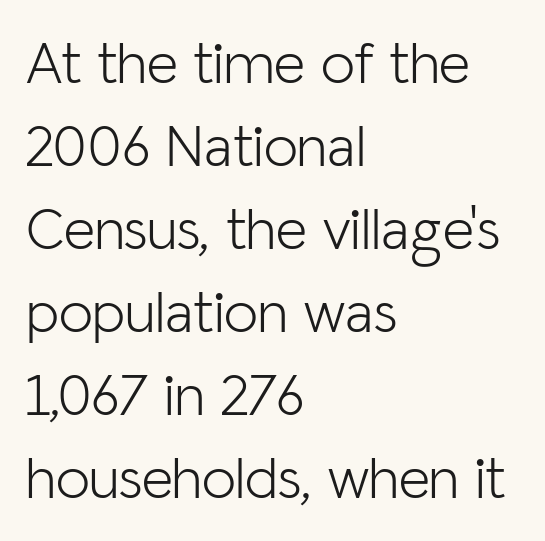
{"serif": "no", "italic": "no", "bold": "no", "weight": "light", "width": "normal", "stroke_contrast": "low", "x_height": "medium", "monospaced": "no", "underline": "no", "align": "left", "line_spacing": "normal", "line_spacing_ratio": 1.36, "letter_spacing": "normal", "letter_spacing_em": 0.0, "glyph_px": 61}
